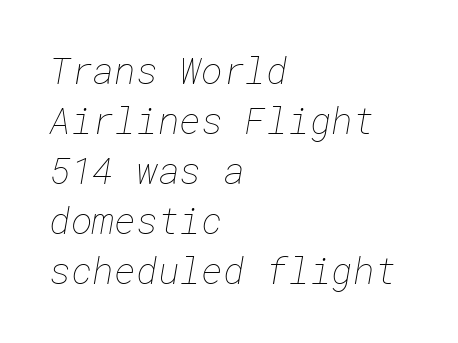
Observe the ordinary spacing: letters are neighbours, not strangers. Does the copy run flush right? No — it runs flush left. Type without underlining. Interline gaps are of average width in this sample. Counters stay open thanks to moderate or lighter strokes.
